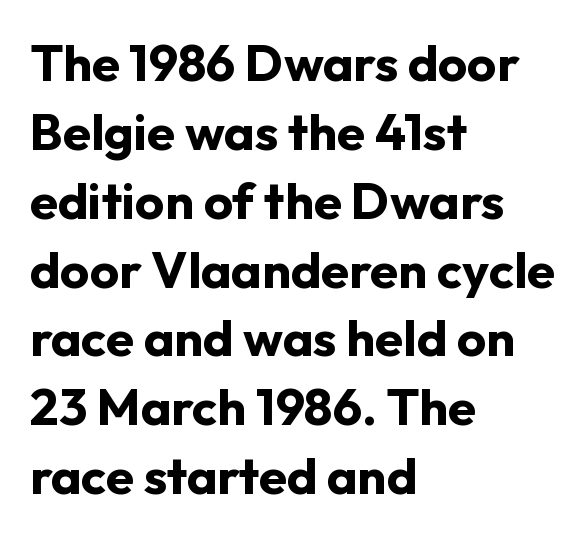
Tracking here is standard; glyphs follow each other at the usual distance. Typographically, this falls in the sans-serif category. In CSS terms this would be text-align: left. A typesetter would call this leading conventional body-copy spacing. Is there any slant? The stems are plumb. Note the varied advance widths — an 'i' is clearly narrower than an 'm'.
